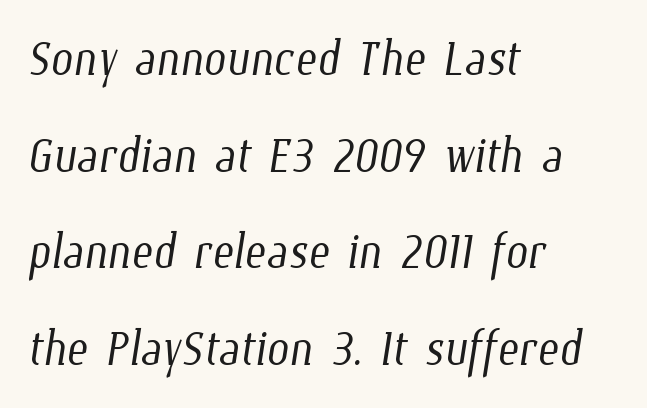
The image shows 64 px light, condensed type; set left-aligned, normal line spacing (1.51x), normal letter spacing, not underlined; low stroke contrast and a medium x-height.
